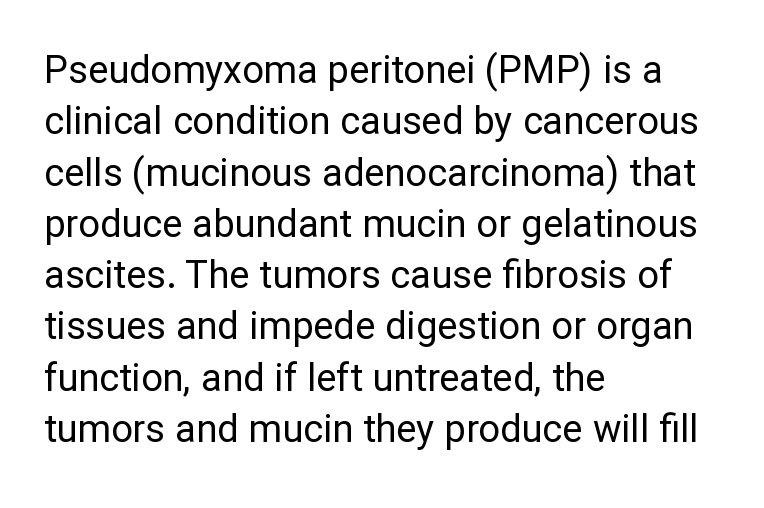
Q: Is the text bold? A: No.
Q: Is the text italic (slanted)? A: No, it is upright.
Q: Is the typeface a serif or a sans-serif typeface? A: Sans-serif.
Q: Is the text underlined? A: No.
Q: How is the paragraph aligned? A: Left-aligned.
Q: Is the spacing between letters normal or unusually wide? A: Normal.
Q: Is the spacing between lines tight, normal or loose? A: Normal.
Q: Width (condensed, normal, or wide)? A: Normal.
Q: Stroke contrast? A: Low.
Q: x-height? A: Medium.
Q: Monospaced? A: No.
